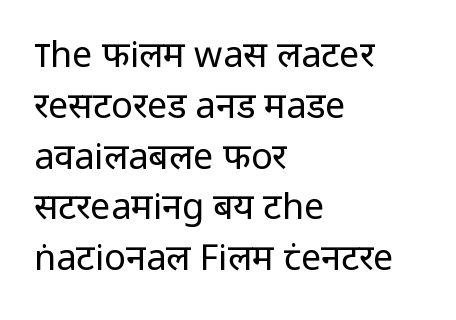
Weight: in the light-to-regular range. Posture: vertical. Each letter's strokes conclude bluntly, with no projecting serifs. Words appear dense and cohesive because spacing is normal.
